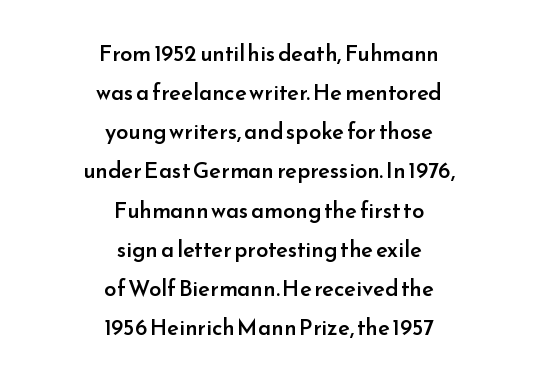
Horizontally, the lines are justified to the midpoint only. In terms of weight, the rendering is demibold, just under bold. Style check: upright. The rendering keeps characters at their native spacing. The baseline area is clear.
